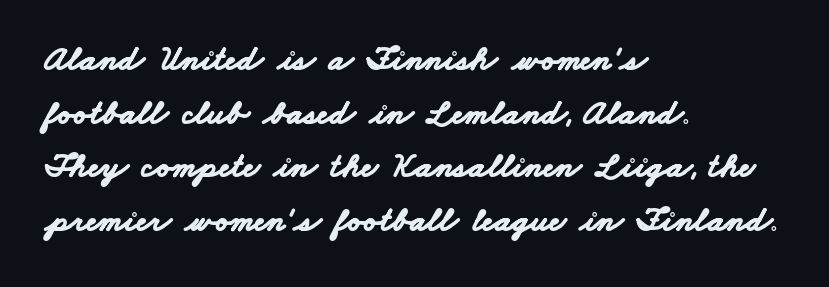
Q: Is the text bold? A: Yes.
Q: Is the typeface a serif or a sans-serif typeface? A: Sans-serif.
Q: Is the text underlined? A: No.
Q: How is the paragraph aligned? A: Left-aligned.
Q: Is the spacing between letters normal or unusually wide? A: Normal.
Q: Is the spacing between lines tight, normal or loose? A: Normal.
Q: Width (condensed, normal, or wide)? A: Wide.
Q: Stroke contrast? A: Low.
Q: x-height? A: Small.
Q: Monospaced? A: No.
